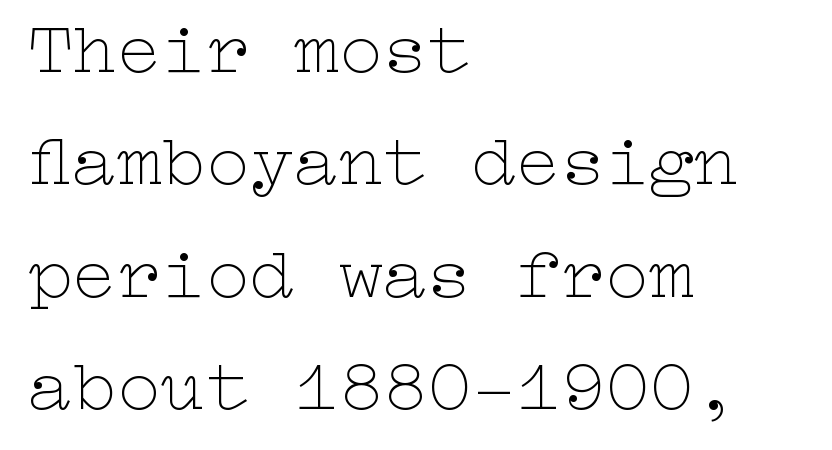
The type is set solid horizontally, with unmodified tracking. No extra ink here — the face is not bold. What's the leading like? Ordinary, nothing unusual. Nope, not italic — everything's standing straight. Where is the straight margin? On the left. Check under the words: just untouched page.
